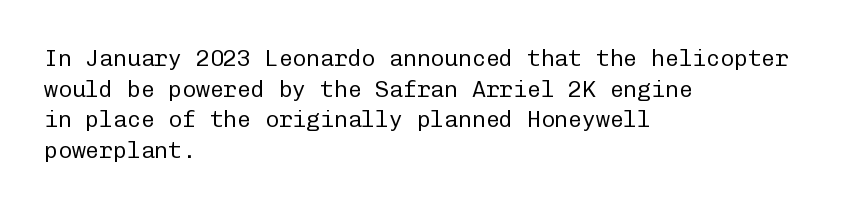
{"italic": "no", "bold": "no", "underline": "no", "align": "left", "line_spacing": "normal", "line_spacing_ratio": 1.33, "letter_spacing": "normal", "letter_spacing_em": 0.0, "glyph_px": 23}
